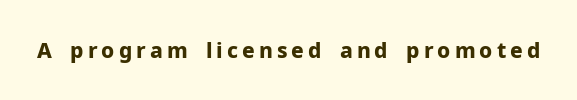
Q: Is the text bold? A: Yes.
Q: Is the text italic (slanted)? A: No, it is upright.
Q: Is the text underlined? A: No.
